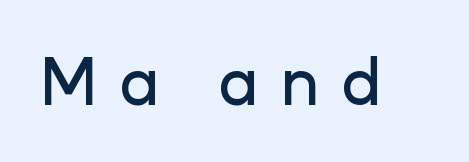
Nothing sits at the stroke ends, so this counts as sans-serif. These lines are rendered in a variable-pitch font. Decoration check: the copy has no underline. Inter-character spacing is expanded well beyond the font's built-in metrics. This is roman type, the default non-slanted kind.
